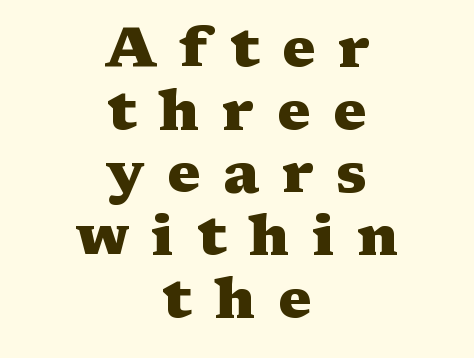
Q: Is the text bold? A: Yes.
Q: Is the text italic (slanted)? A: No, it is upright.
Q: Is the typeface a serif or a sans-serif typeface? A: Serif.
Q: Is the text underlined? A: No.
Q: How is the paragraph aligned? A: Centered.
Q: Is the spacing between letters normal or unusually wide? A: Unusually wide.
Q: Is the spacing between lines tight, normal or loose? A: Tight.
Q: Width (condensed, normal, or wide)? A: Wide.
Q: Stroke contrast? A: Medium.
Q: x-height? A: Medium.
Q: Monospaced? A: No.
